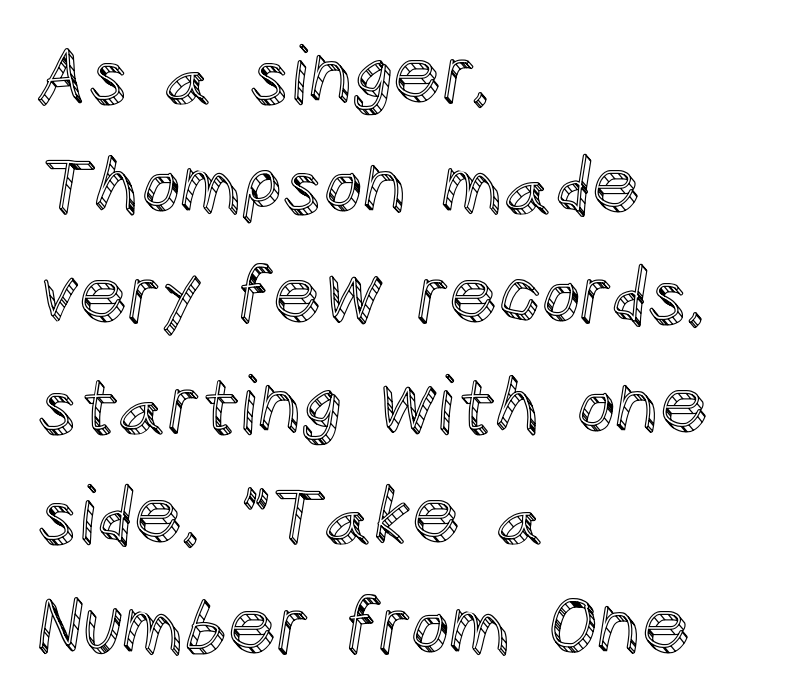
The image shows 77 px text type; set left-aligned, normal line spacing (1.43x), normal letter spacing, not underlined; a large x-height.
